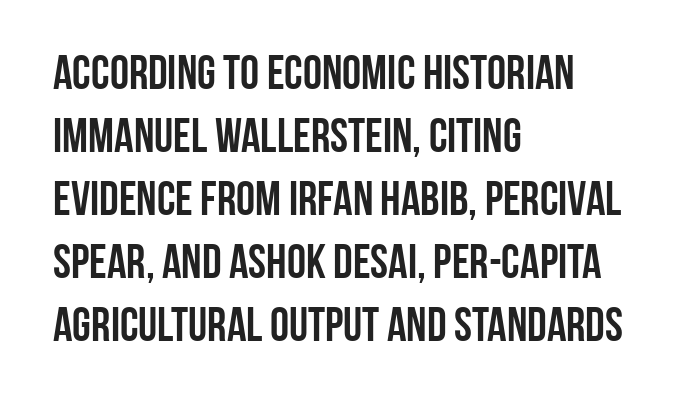
To sum up the face: it is a sans, with no serifs. Nobody touched the tracking dial on this one. The specimen omits any rule beneath the text block's lines. Designer's note — italics off, roman on. Caption: multi-line text, flush left, ragged right.
